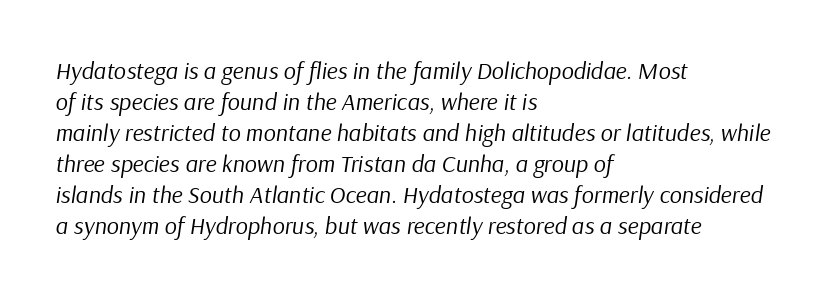
{"italic": "yes", "lean": "right", "slant_degrees": 9, "bold": "no", "underline": "no", "align": "left", "line_spacing": "normal", "line_spacing_ratio": 1.29, "letter_spacing": "normal", "letter_spacing_em": 0.0, "glyph_px": 24}
